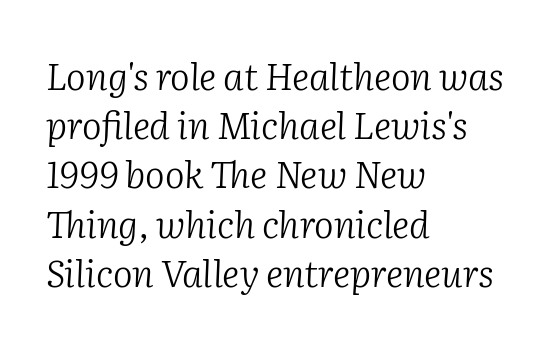
{"serif": "yes", "italic": "yes", "lean": "right", "slant_degrees": 2, "bold": "no", "weight": "light", "width": "normal", "stroke_contrast": "low", "x_height": "medium", "monospaced": "no", "underline": "no", "align": "left", "line_spacing": "normal", "line_spacing_ratio": 1.33, "letter_spacing": "normal", "letter_spacing_em": 0.0, "glyph_px": 37}
